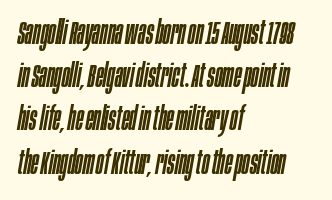
Q: Is the text italic (slanted)? A: Yes, it leans right by about 10 degrees.
Q: Is the text underlined? A: No.
Q: How is the paragraph aligned? A: Left-aligned.
Q: Is the spacing between letters normal or unusually wide? A: Normal.
Q: Is the spacing between lines tight, normal or loose? A: Normal.
Q: Width (condensed, normal, or wide)? A: Condensed.
Q: Stroke contrast? A: Low.
Q: x-height? A: Large.
Q: Monospaced? A: No.
